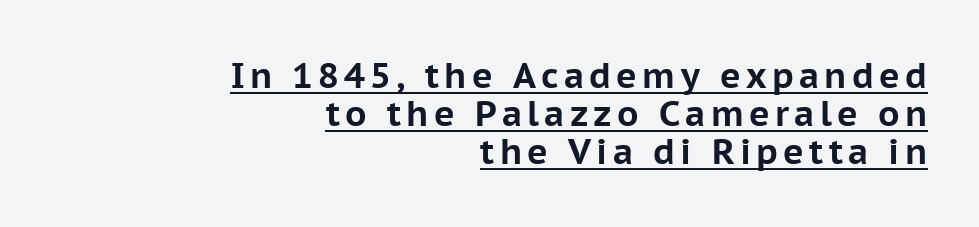
The image shows 35 px bold sans-serif type, upright; set right-aligned, tight line spacing (1.09x), underlined; low stroke contrast and a medium x-height.
